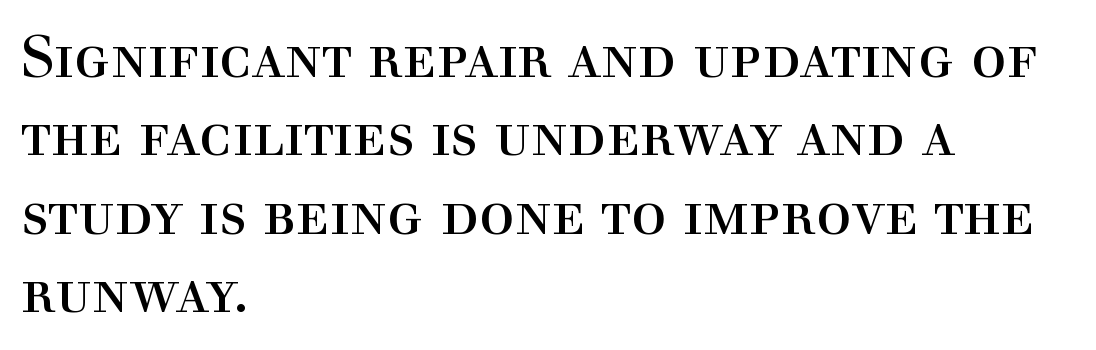
{"serif": "yes", "italic": "no", "bold": "no", "weight": "regular", "width": "normal", "x_height": "medium", "monospaced": "no", "underline": "no", "align": "left", "line_spacing": "normal", "line_spacing_ratio": 1.33, "letter_spacing": "normal", "letter_spacing_em": 0.0, "glyph_px": 59}
